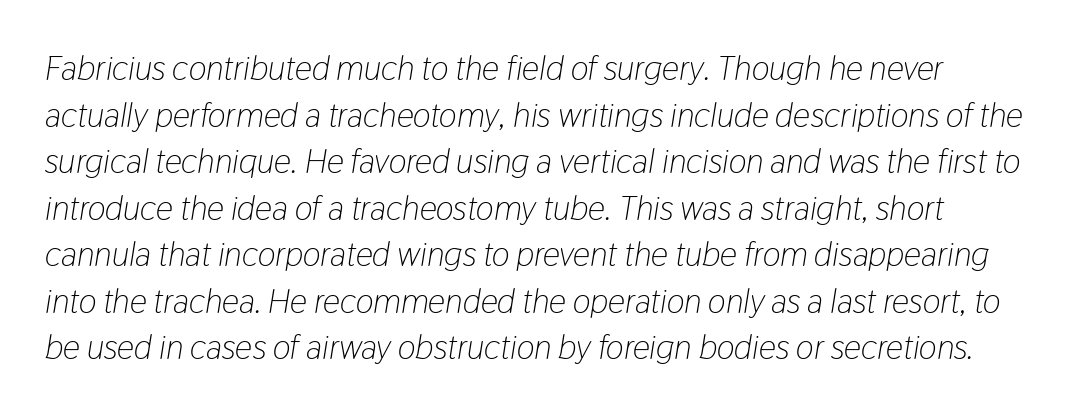
The typography opts for an oblique posture over an upright one. Regarding leading, the lines here are spaced in the standard way. Words appear dense and cohesive because spacing is normal. Each letter keeps its own natural width here, so spacing adapts to shape. Decoration check: the copy has no underline.
